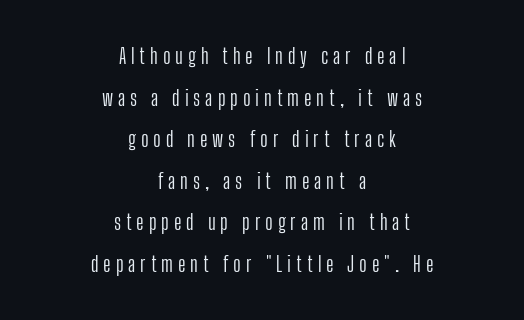
The image shows 21 px text type, upright; set centered, loose line spacing (1.98x), unusually wide letter spacing (+0.23 em), not underlined.
